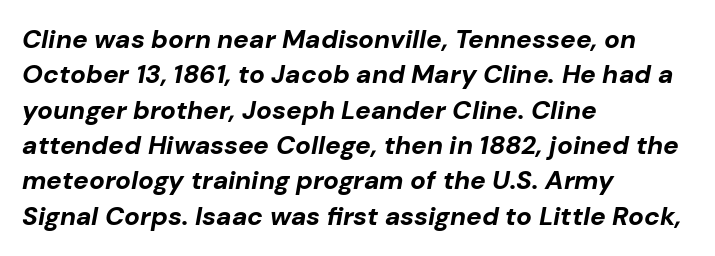
{"italic": "yes", "lean": "right", "slant_degrees": 10, "bold": "yes", "underline": "no", "align": "left", "line_spacing": "normal", "line_spacing_ratio": 1.36, "letter_spacing": "normal", "letter_spacing_em": 0.0, "glyph_px": 26}
